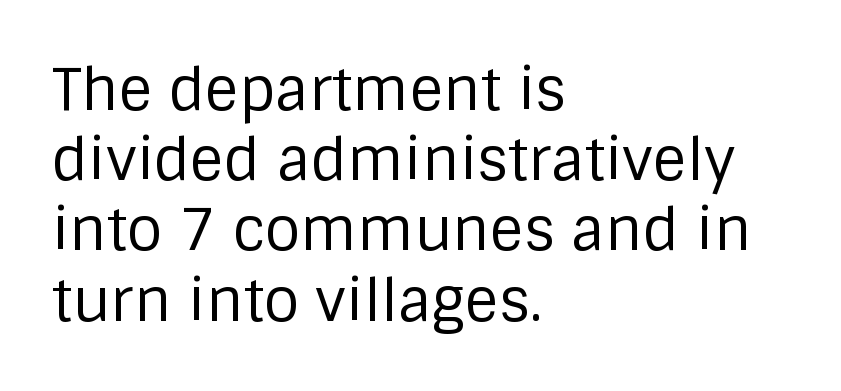
{"serif": "no", "italic": "no", "bold": "no", "weight": "regular", "width": "normal", "stroke_contrast": "low", "x_height": "large", "monospaced": "no", "underline": "no", "align": "left", "line_spacing_ratio": 1.21, "letter_spacing": "normal", "letter_spacing_em": 0.0, "glyph_px": 58}
